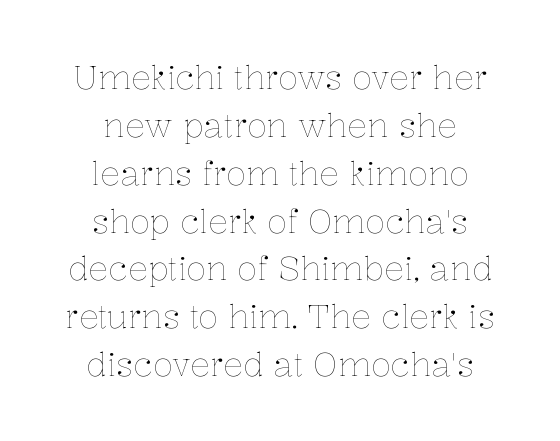
The image shows 33 px thin type, upright; set centered, normal line spacing (1.45x), normal letter spacing, not underlined; low stroke contrast and a medium x-height.
